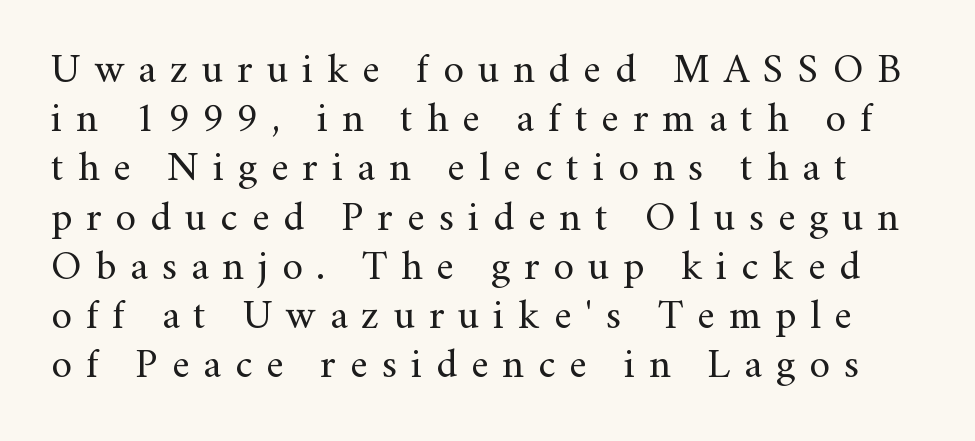
Q: Is the text bold? A: No.
Q: Is the text italic (slanted)? A: No, it is upright.
Q: Is the typeface a serif or a sans-serif typeface? A: Serif.
Q: Is the text underlined? A: No.
Q: Is the spacing between letters normal or unusually wide? A: Unusually wide.
Q: Width (condensed, normal, or wide)? A: Normal.
Q: Stroke contrast? A: Medium.
Q: x-height? A: Small.
Q: Monospaced? A: No.
